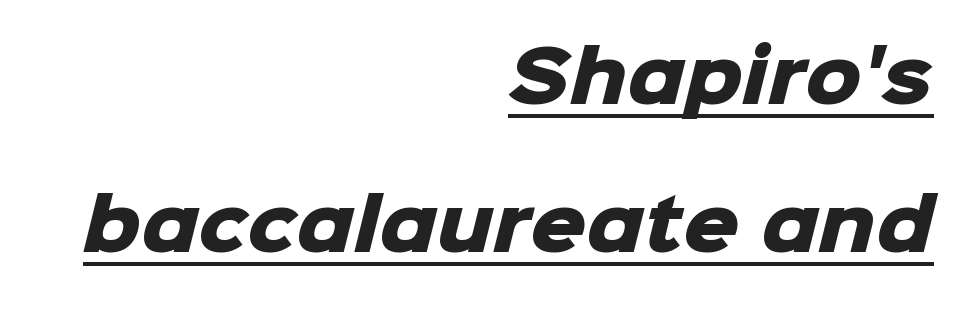
Q: Is the text bold? A: Yes.
Q: Is the typeface a serif or a sans-serif typeface? A: Sans-serif.
Q: Is the text underlined? A: Yes.
Q: How is the paragraph aligned? A: Right-aligned.
Q: Is the spacing between letters normal or unusually wide? A: Normal.
Q: Is the spacing between lines tight, normal or loose? A: Loose.
Q: Width (condensed, normal, or wide)? A: Normal.
Q: Stroke contrast? A: Low.
Q: x-height? A: Medium.
Q: Monospaced? A: No.
